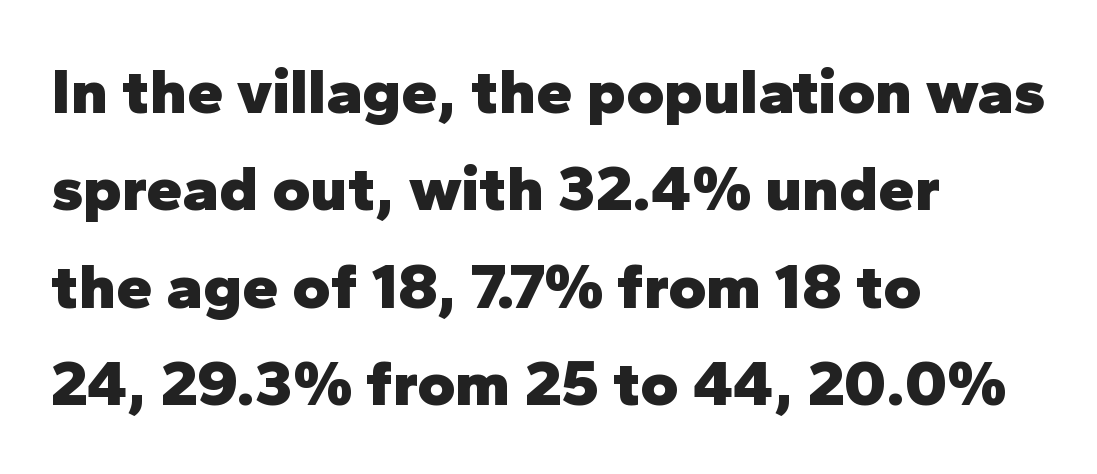
{"serif": "no", "italic": "no", "bold": "yes", "weight": "heavy", "width": "normal", "stroke_contrast": "low", "x_height": "medium", "monospaced": "no", "underline": "no", "align": "left", "line_spacing": "normal", "line_spacing_ratio": 1.5, "letter_spacing": "normal", "letter_spacing_em": 0.0, "glyph_px": 65}
